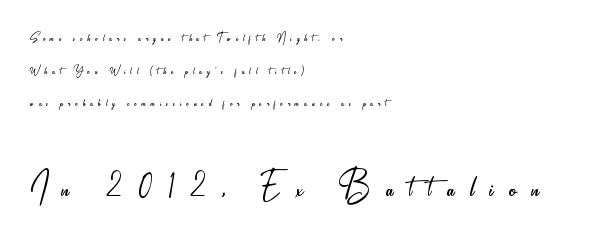
The image shows 45 px light, condensed sans-serif type; set left-aligned, loose line spacing (2.18x), unusually wide letter spacing (+0.34 em), not underlined; the second (bottom) block is 3.0x larger; low stroke contrast and a small x-height.
